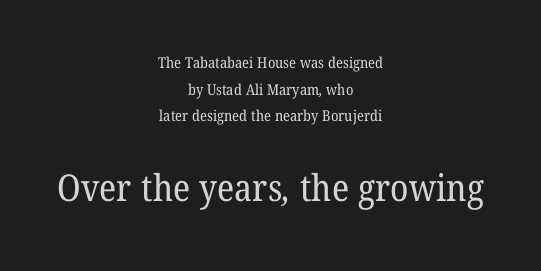
The image shows 37 px regular-weight serif type; set centered, line spacing 1.78x, normal letter spacing, not underlined; the second (bottom) block is 2.47x larger; low stroke contrast and a medium x-height.
